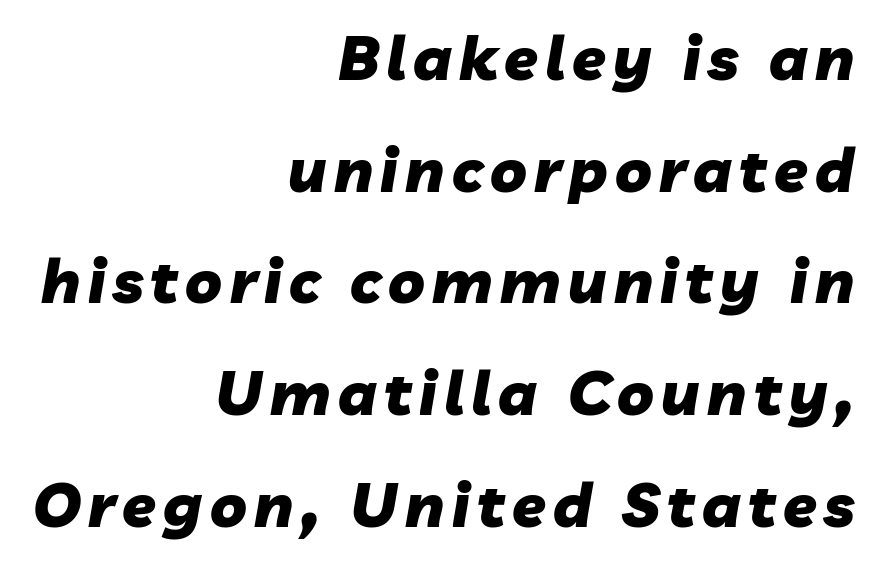
Q: Is the text bold? A: Yes.
Q: Is the text italic (slanted)? A: Yes, it leans right by about 10 degrees.
Q: Is the text underlined? A: No.
Q: How is the paragraph aligned? A: Right-aligned.
Q: Width (condensed, normal, or wide)? A: Normal.
Q: Stroke contrast? A: Low.
Q: x-height? A: Medium.
Q: Monospaced? A: No.
